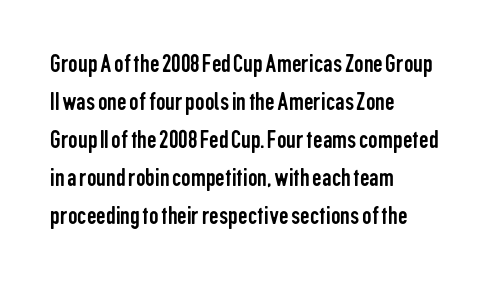
The designer left line spacing at the default. A classic flush-left, rag-right setting is used for this passage. The font sits on the lighter half of the weight spectrum, regular included. The letters stand straight up with perfectly vertical stems. No word sits above an underline.
